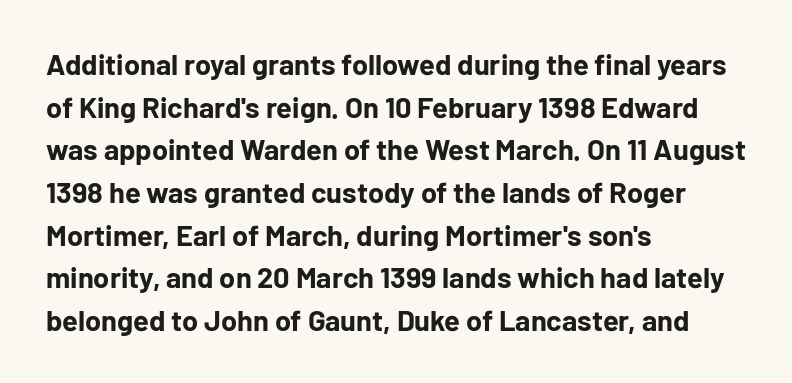
The image shows 29 px bold sans-serif type, upright; set left-aligned, normal line spacing (1.47x), normal letter spacing, not underlined; low stroke contrast and a medium x-height.
